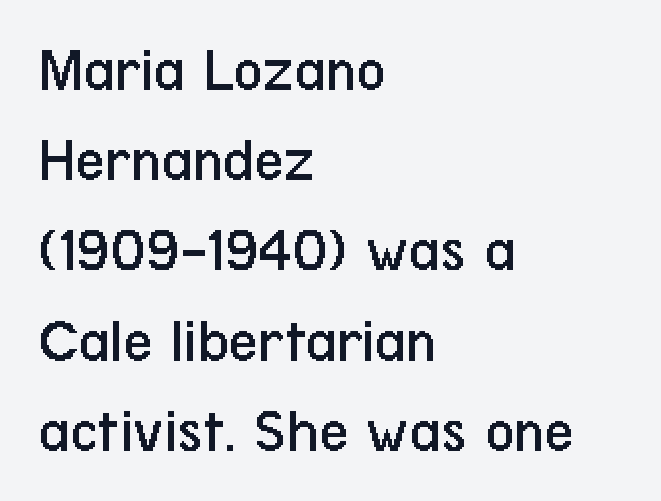
{"serif": "no", "italic": "no", "bold": "no", "weight": "regular", "width": "condensed", "stroke_contrast": "low", "x_height": "medium", "monospaced": "no", "underline": "no", "align": "left", "line_spacing": "normal", "line_spacing_ratio": 1.41, "letter_spacing": "normal", "letter_spacing_em": 0.0, "glyph_px": 64}
